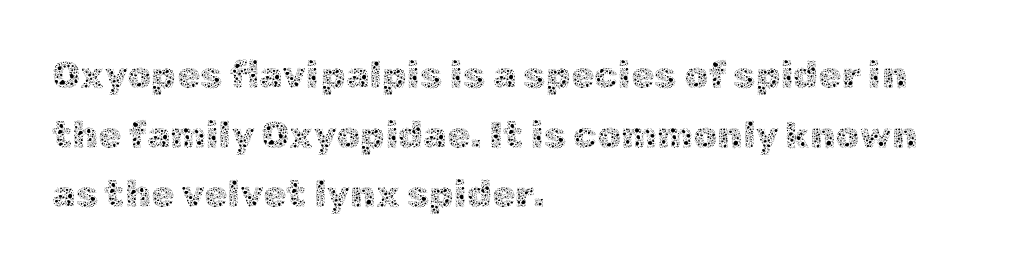
The image shows 38 px thin type, upright; set left-aligned, normal line spacing (1.57x), normal letter spacing, not underlined; a medium x-height.
